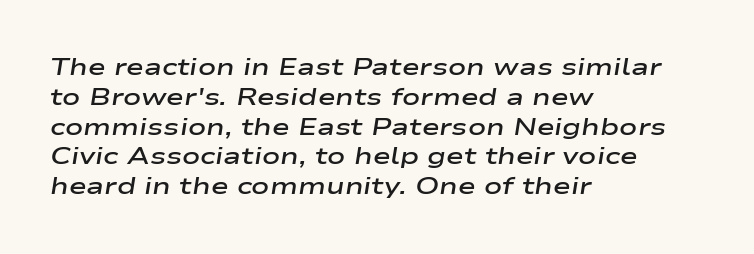
{"italic": "yes", "lean": "right", "slant_degrees": 9, "bold": "semi", "underline": "no", "align": "left", "line_spacing_ratio": 1.24, "letter_spacing": "normal", "letter_spacing_em": 0.0, "glyph_px": 24}
